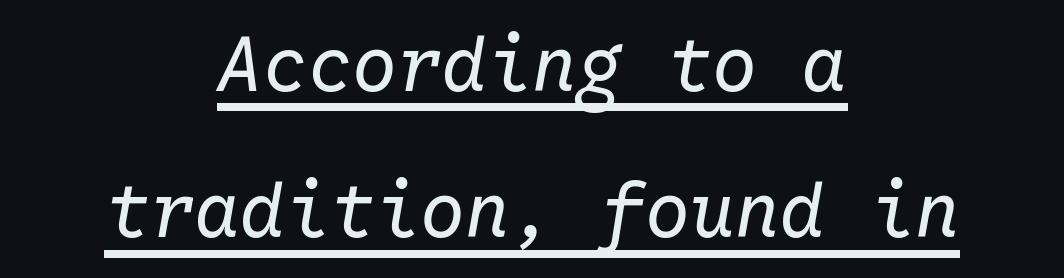
The image shows 75 px regular-weight type, italic (leaning right), monospaced; set centered, loose line spacing (1.95x), normal letter spacing, underlined; low stroke contrast and a medium x-height.
